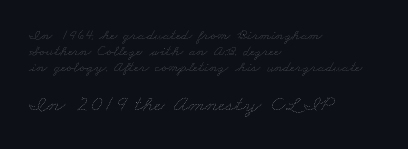
The image shows 23 px text type; set left-aligned, tight line spacing (1.06x), normal letter spacing, not underlined; the second (bottom) block is 1.53x larger.
